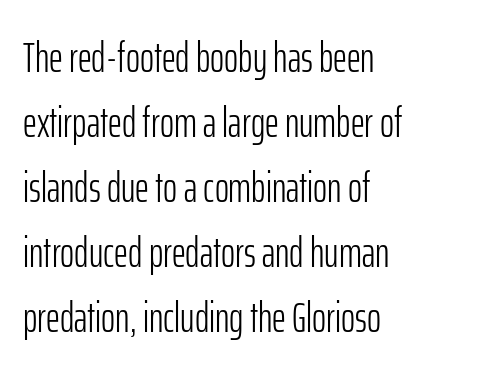
The font family rendered here belongs to the sans-serif group. Spacing verdict: proportional, widths tailored to each character. These glyphs show unthickened strokes, regular width or finer. The foot of each line stays bare and open. Posture: straight, roman, zero tilt.
